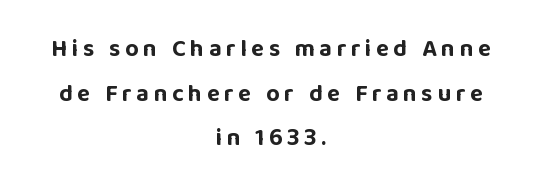
Ordinary non-slanted type is in use. The strokes are fattened all the way to bold. The typesetter chose a symmetrical, centered arrangement here. Type without underlining.
